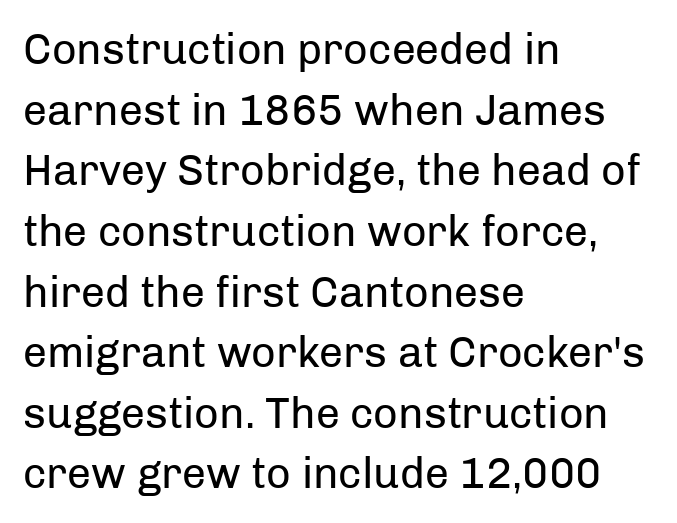
The image shows 43 px regular-weight sans-serif type, upright; set left-aligned, normal line spacing (1.41x), normal letter spacing, not underlined; low stroke contrast and a medium x-height.
